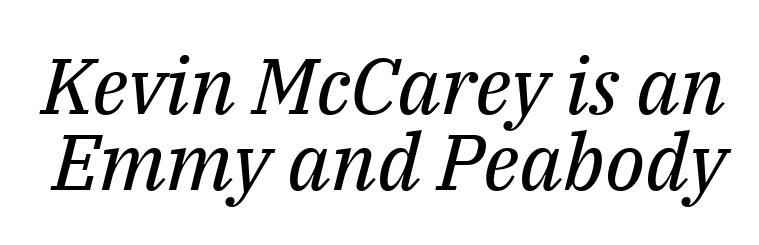
The image shows 79 px regular-weight serif type, italic (leaning right); set tight line spacing (0.96x), normal letter spacing, not underlined; medium stroke contrast and a medium x-height.
